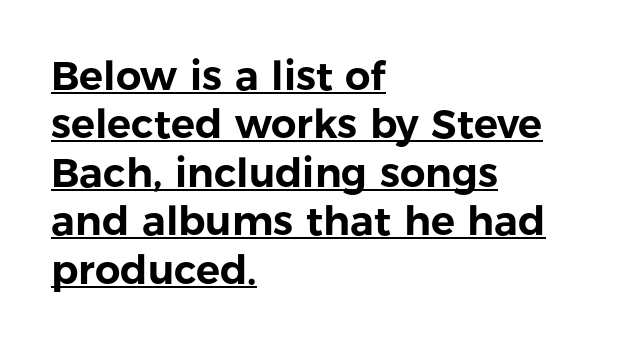
{"serif": "no", "italic": "no", "width": "normal", "stroke_contrast": "low", "x_height": "medium", "monospaced": "no", "underline": "yes", "align": "left", "line_spacing_ratio": 1.21, "letter_spacing": "normal", "letter_spacing_em": 0.0, "glyph_px": 40}
